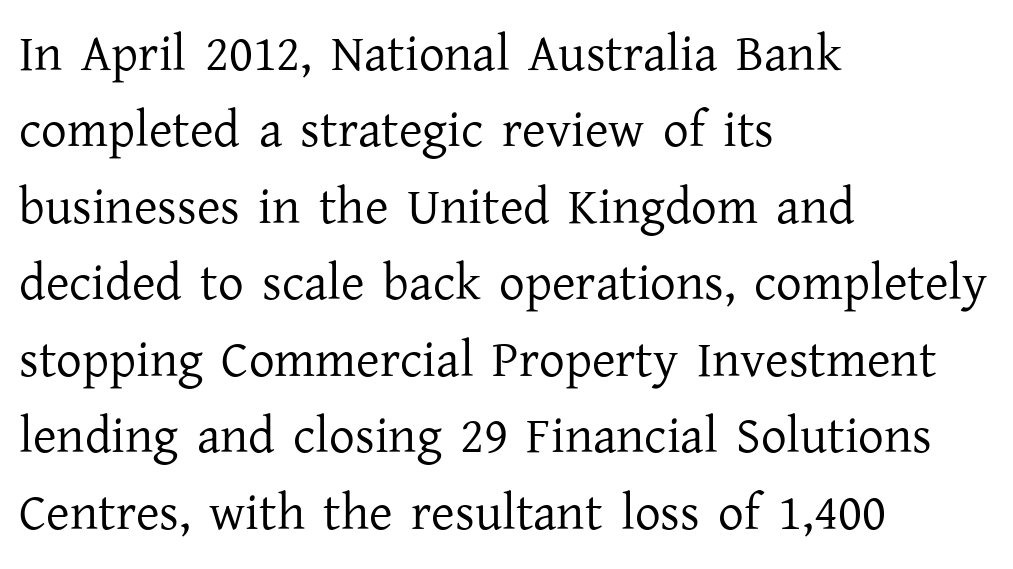
{"serif": "yes", "italic": "no", "bold": "no", "weight": "regular", "width": "normal", "stroke_contrast": "low", "x_height": "medium", "monospaced": "no", "underline": "no", "align": "left", "line_spacing": "normal", "line_spacing_ratio": 1.5, "letter_spacing": "normal", "letter_spacing_em": 0.0, "glyph_px": 51}
